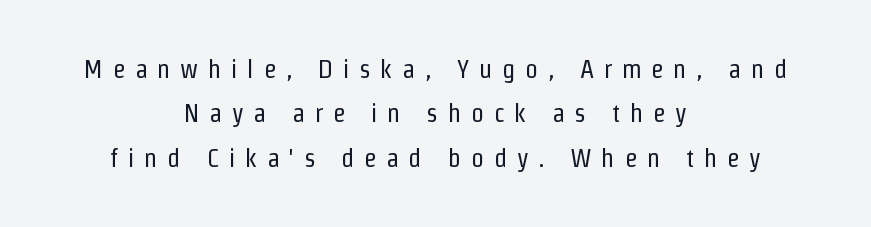
Q: Is the text bold? A: No.
Q: Is the text italic (slanted)? A: No, it is upright.
Q: Is the text underlined? A: No.
Q: How is the paragraph aligned? A: Centered.
Q: Is the spacing between letters normal or unusually wide? A: Unusually wide.
